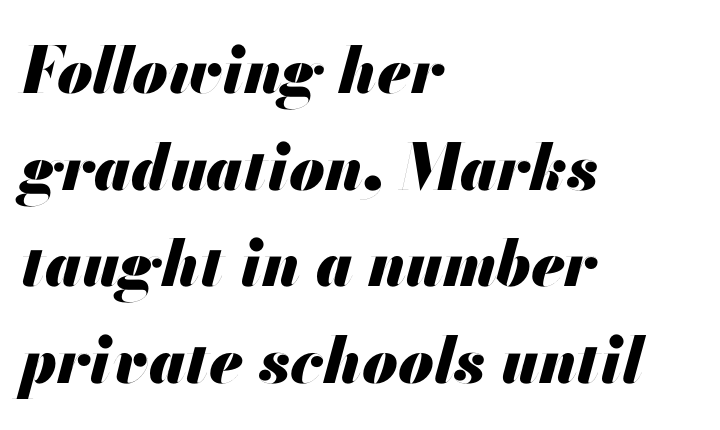
Q: Is the text bold? A: Yes.
Q: Is the text italic (slanted)? A: Yes, it leans right by about 13 degrees.
Q: Is the text underlined? A: No.
Q: How is the paragraph aligned? A: Left-aligned.
Q: Is the spacing between letters normal or unusually wide? A: Normal.
Q: Is the spacing between lines tight, normal or loose? A: Normal.
Q: Width (condensed, normal, or wide)? A: Normal.
Q: Stroke contrast? A: Medium.
Q: x-height? A: Small.
Q: Monospaced? A: No.
